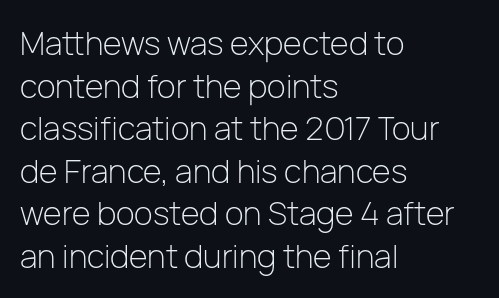
{"serif": "no", "italic": "no", "bold": "no", "weight": "light", "width": "normal", "stroke_contrast": "low", "x_height": "medium", "monospaced": "no", "underline": "no", "align": "left", "line_spacing": "normal", "line_spacing_ratio": 1.33, "letter_spacing": "normal", "letter_spacing_em": 0.0, "glyph_px": 32}
